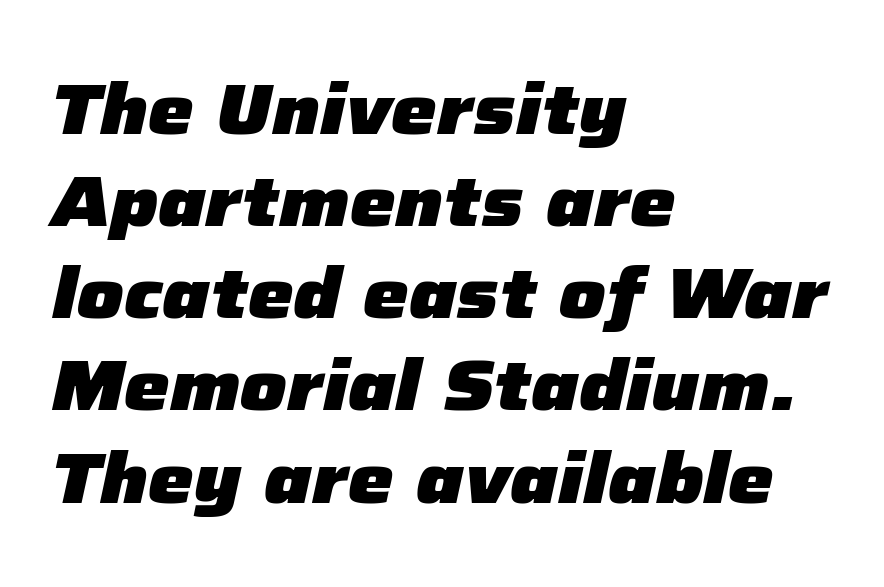
{"italic": "yes", "lean": "right", "slant_degrees": 12, "bold": "yes", "weight": "heavy", "width": "normal", "stroke_contrast": "low", "x_height": "medium", "monospaced": "no", "underline": "no", "align": "left", "line_spacing": "normal", "line_spacing_ratio": 1.28, "letter_spacing": "normal", "letter_spacing_em": 0.0, "glyph_px": 72}
